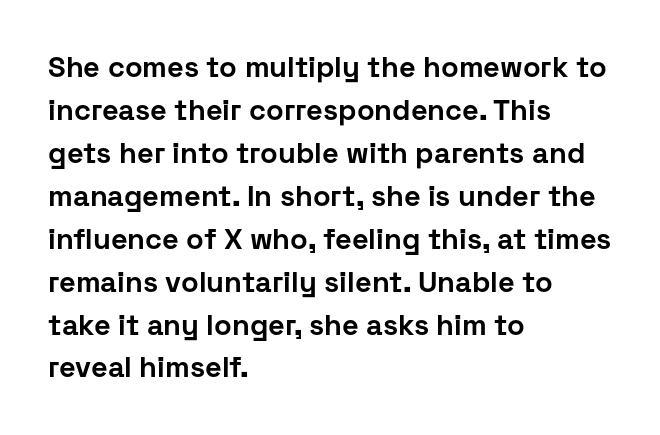
Q: Is the text bold? A: Yes.
Q: Is the text italic (slanted)? A: No, it is upright.
Q: Is the typeface a serif or a sans-serif typeface? A: Sans-serif.
Q: Is the text underlined? A: No.
Q: How is the paragraph aligned? A: Left-aligned.
Q: Is the spacing between letters normal or unusually wide? A: Normal.
Q: Is the spacing between lines tight, normal or loose? A: Normal.
Q: Width (condensed, normal, or wide)? A: Normal.
Q: Stroke contrast? A: Low.
Q: x-height? A: Medium.
Q: Monospaced? A: No.
